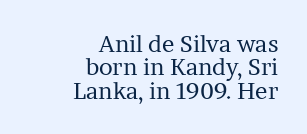
The image shows 23 px text type, upright; set right-aligned, tight line spacing (1.02x), normal letter spacing, not underlined.
